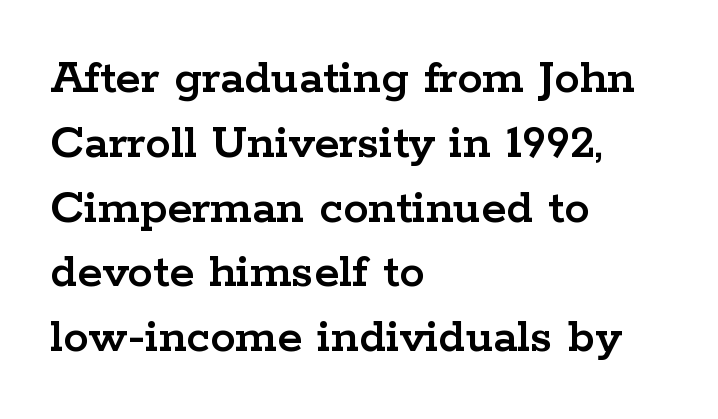
The image shows 51 px wide serif type, upright; set left-aligned, normal line spacing (1.27x), normal letter spacing, not underlined; low stroke contrast and a medium x-height.
